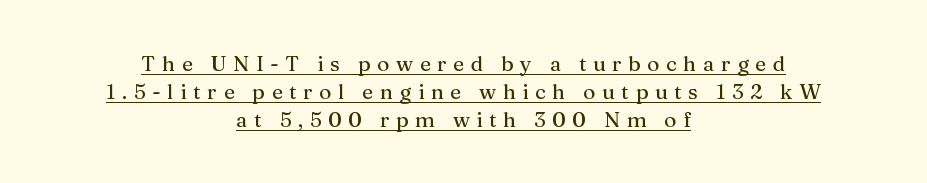
The image shows 21 px text type, upright; set centered, normal line spacing (1.33x), unusually wide letter spacing (+0.31 em), underlined.
